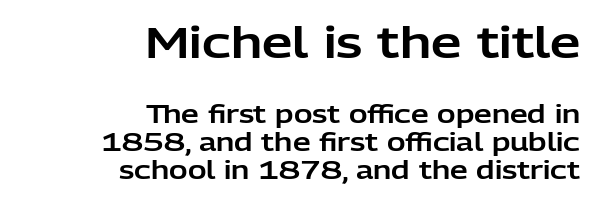
The image shows 43 px sans-serif type, upright; set right-aligned, tight line spacing (1.11x), normal letter spacing, not underlined; the first (top) block is 1.72x larger; low stroke contrast and a medium x-height.
